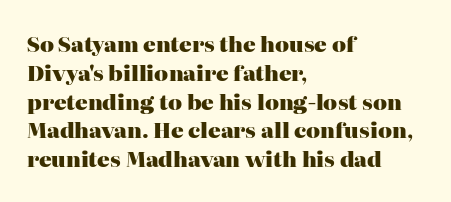
{"italic": "no", "bold": "yes", "underline": "no", "align": "left", "line_spacing": "normal", "line_spacing_ratio": 1.37, "letter_spacing": "normal", "letter_spacing_em": 0.0, "glyph_px": 21}
